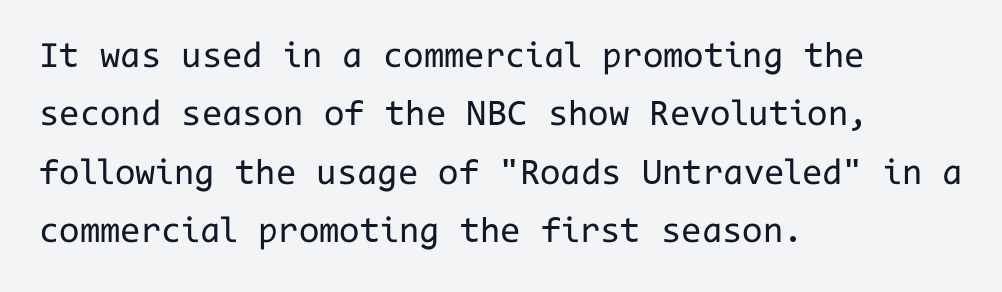
Q: Is the text bold? A: No.
Q: Is the text italic (slanted)? A: No, it is upright.
Q: Is the typeface a serif or a sans-serif typeface? A: Sans-serif.
Q: Is the text underlined? A: No.
Q: How is the paragraph aligned? A: Left-aligned.
Q: Is the spacing between letters normal or unusually wide? A: Normal.
Q: Is the spacing between lines tight, normal or loose? A: Normal.
Q: Width (condensed, normal, or wide)? A: Normal.
Q: Stroke contrast? A: Low.
Q: x-height? A: Medium.
Q: Monospaced? A: Yes.
